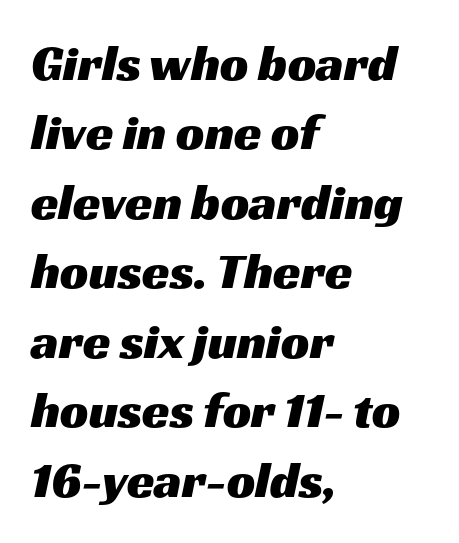
A sans-serif font was chosen for this passage. Characters follow at the spacing the type designer built in. The passage shown is typed in a proportional face where columns would drift. This block has exactly the height ordinary leading produces.
